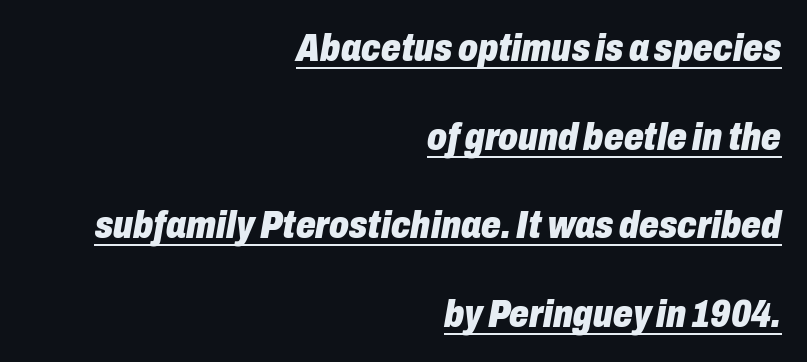
Q: Is the text bold? A: Yes.
Q: Is the text italic (slanted)? A: Yes, it leans right by about 10 degrees.
Q: Is the text underlined? A: Yes.
Q: How is the paragraph aligned? A: Right-aligned.
Q: Is the spacing between letters normal or unusually wide? A: Normal.
Q: Is the spacing between lines tight, normal or loose? A: Loose.
Q: Width (condensed, normal, or wide)? A: Condensed.
Q: Stroke contrast? A: Low.
Q: x-height? A: Medium.
Q: Monospaced? A: No.
